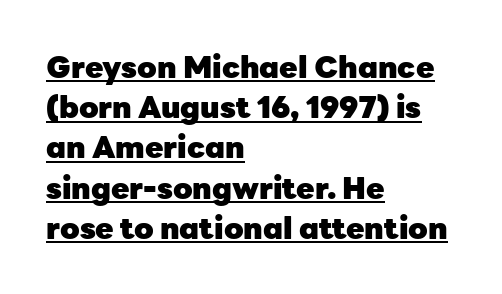
Each letter keeps its own natural width here, so spacing adapts to shape. The paragraph has a hard left edge and a soft right edge. This is heavy type, rendered in bold. Compared with undecorated copy, this sample adds a rule below the words. These lines were composed using upright roman letters. The glyphs in this specimen are sans serif.
